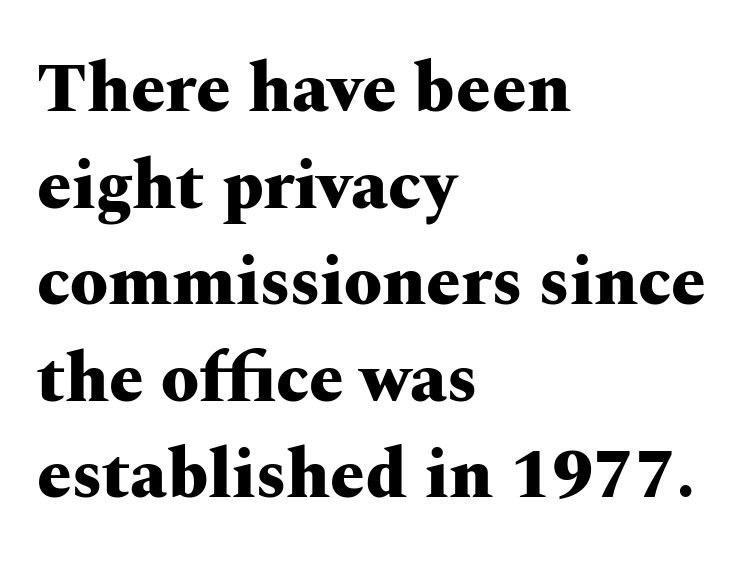
The image shows 69 px heavy, wide serif type, upright; set left-aligned, normal line spacing (1.4x), normal letter spacing, not underlined; medium stroke contrast and a medium x-height.
